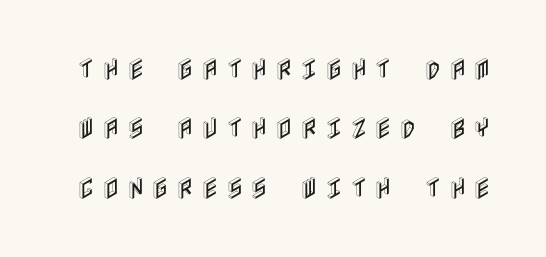
Q: Is the text italic (slanted)? A: No, it is upright.
Q: Is the text underlined? A: No.
Q: Is the spacing between letters normal or unusually wide? A: Unusually wide.
Q: Is the spacing between lines tight, normal or loose? A: Loose.
